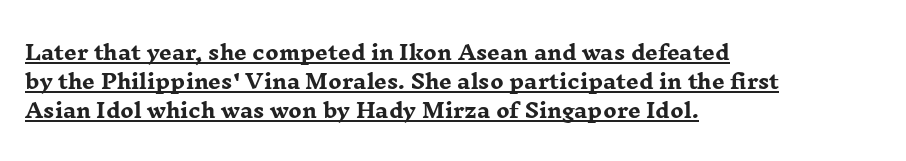
{"italic": "no", "bold": "yes", "underline": "yes", "align": "left", "line_spacing": "normal", "line_spacing_ratio": 1.45, "letter_spacing": "normal", "letter_spacing_em": 0.0, "glyph_px": 20}
